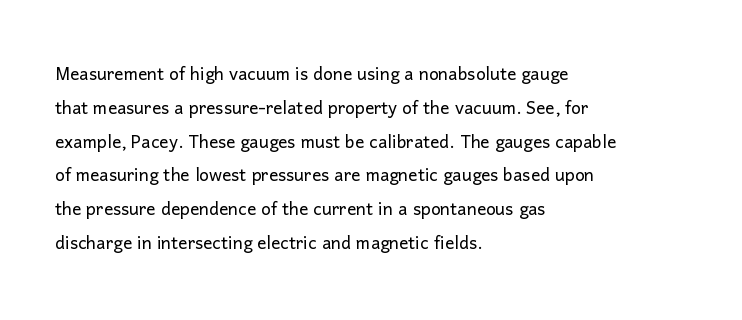
Q: Is the text bold? A: No.
Q: Is the text italic (slanted)? A: No, it is upright.
Q: Is the text underlined? A: No.
Q: How is the paragraph aligned? A: Left-aligned.
Q: Is the spacing between letters normal or unusually wide? A: Normal.
Q: Is the spacing between lines tight, normal or loose? A: Normal.
